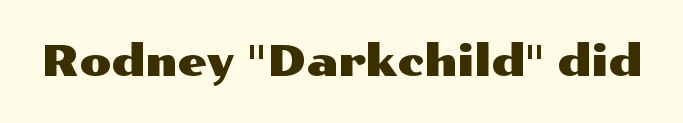
Anything drawn beneath the words? Only blank space. Look at the bottom of the vertical strokes: they stop flat, with no serifs. Italic? Not at all — the glyphs are vertical. Do the characters align in a grid? No, the font is proportional. Words appear dense and cohesive because spacing is normal.
